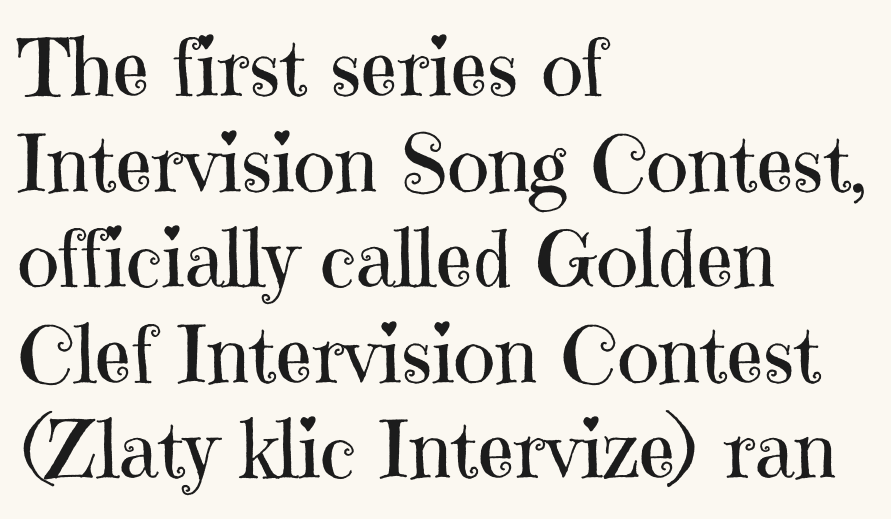
Q: Is the text bold? A: No.
Q: Is the text italic (slanted)? A: No, it is upright.
Q: Is the typeface a serif or a sans-serif typeface? A: Serif.
Q: Is the text underlined? A: No.
Q: How is the paragraph aligned? A: Left-aligned.
Q: Is the spacing between letters normal or unusually wide? A: Normal.
Q: Width (condensed, normal, or wide)? A: Normal.
Q: Stroke contrast? A: High.
Q: x-height? A: Medium.
Q: Monospaced? A: No.
